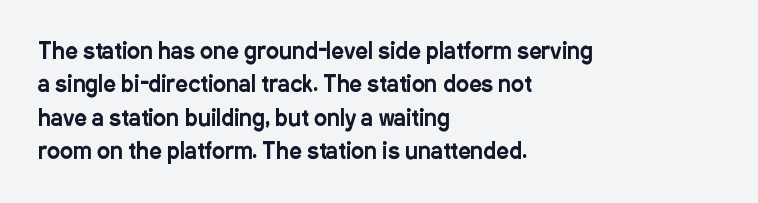
Regarding leading, the lines here are spaced in the standard way. The typography opts for an upright posture over an oblique one. Caption: multi-line text, flush left, ragged right. Nothing unusual about the tracking: characters are spaced as the font intends.
